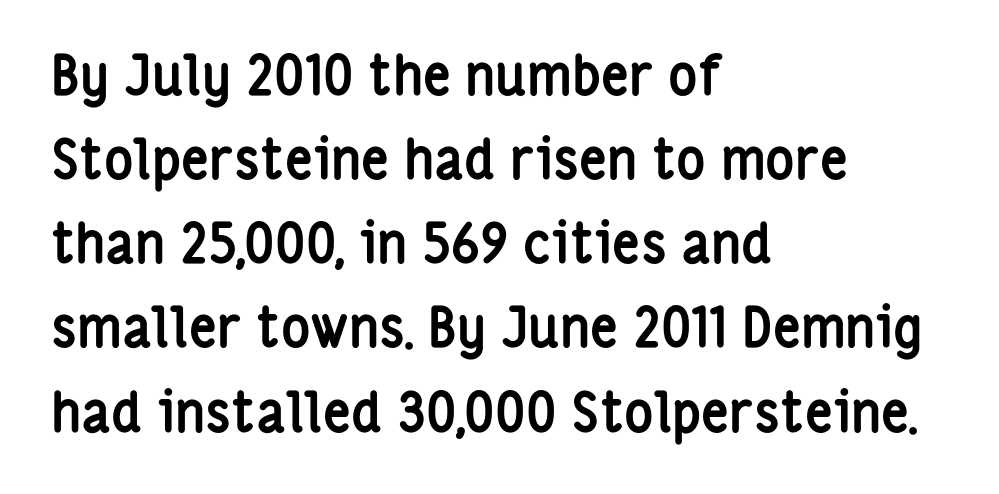
The image shows 55 px semibold, condensed sans-serif type, upright; set left-aligned, normal line spacing (1.53x), normal letter spacing, not underlined; low stroke contrast and a medium x-height.
